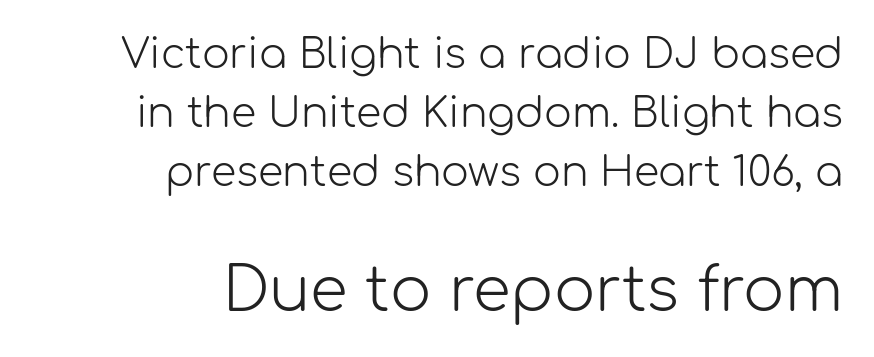
Q: Is the text bold? A: No.
Q: Is the text italic (slanted)? A: No, it is upright.
Q: Is the typeface a serif or a sans-serif typeface? A: Sans-serif.
Q: Is the text underlined? A: No.
Q: How is the paragraph aligned? A: Right-aligned.
Q: Is the spacing between letters normal or unusually wide? A: Normal.
Q: Is the spacing between lines tight, normal or loose? A: Normal.
Q: Which block of text is set in a larger size, the first (top) or the second (bottom)? A: The second (bottom) one.
Q: Width (condensed, normal, or wide)? A: Normal.
Q: Stroke contrast? A: Low.
Q: x-height? A: Medium.
Q: Monospaced? A: No.
